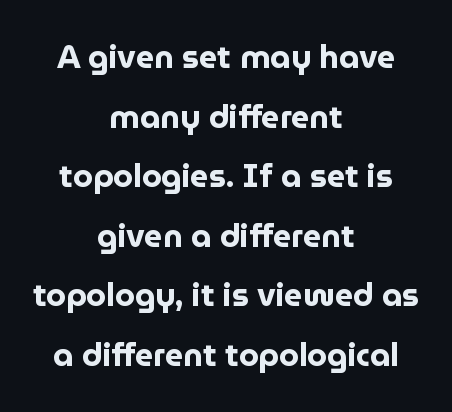
The image shows 32 px bold sans-serif type, upright; set centered, line spacing 1.86x, normal letter spacing, not underlined; low stroke contrast and a medium x-height.
